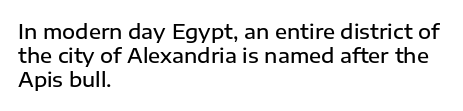
The image shows 20 px text type, upright; set left-aligned, line spacing 1.21x, normal letter spacing, not underlined.
